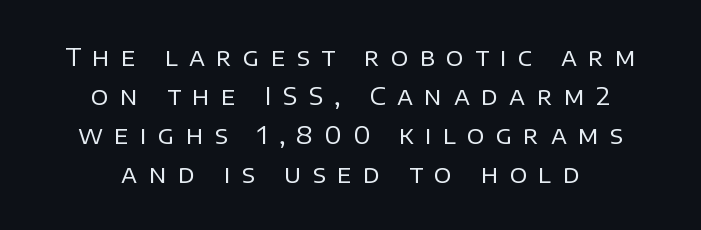
{"italic": "no", "bold": "no", "underline": "no", "align": "center", "line_spacing": "normal", "line_spacing_ratio": 1.62, "letter_spacing": "wide", "letter_spacing_em": 0.47, "glyph_px": 24}
